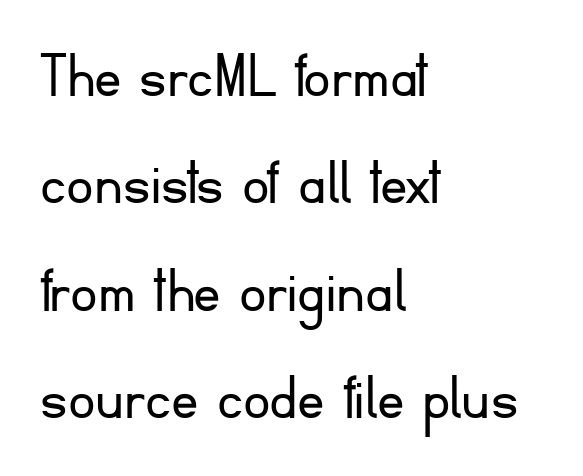
{"serif": "no", "italic": "no", "bold": "no", "weight": "light", "width": "normal", "stroke_contrast": "low", "x_height": "small", "monospaced": "no", "underline": "no", "align": "left", "line_spacing": "normal", "line_spacing_ratio": 1.58, "letter_spacing": "normal", "letter_spacing_em": 0.0, "glyph_px": 68}
